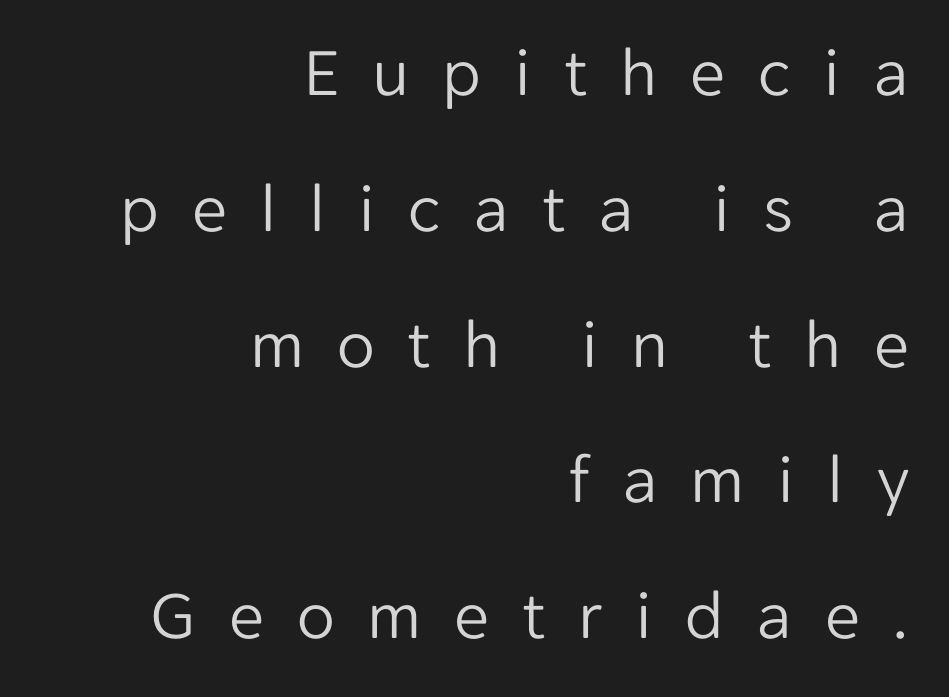
The image shows 70 px light sans-serif type, upright; set right-aligned, loose line spacing (1.94x), unusually wide letter spacing (+0.47 em), not underlined; low stroke contrast and a medium x-height.
